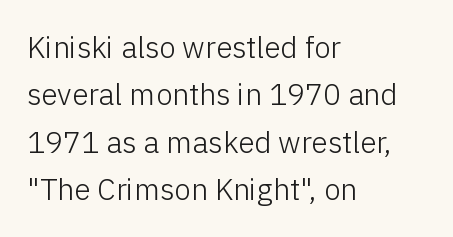
The image shows 30 px light sans-serif type, upright; set left-aligned, normal line spacing (1.58x), normal letter spacing, not underlined; low stroke contrast and a medium x-height.
